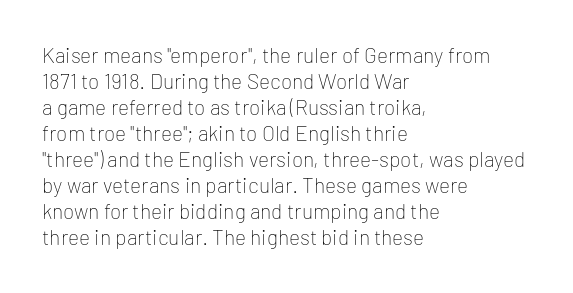
{"italic": "no", "bold": "no", "underline": "no", "align": "left", "line_spacing_ratio": 1.24, "letter_spacing": "normal", "letter_spacing_em": 0.0, "glyph_px": 21}
